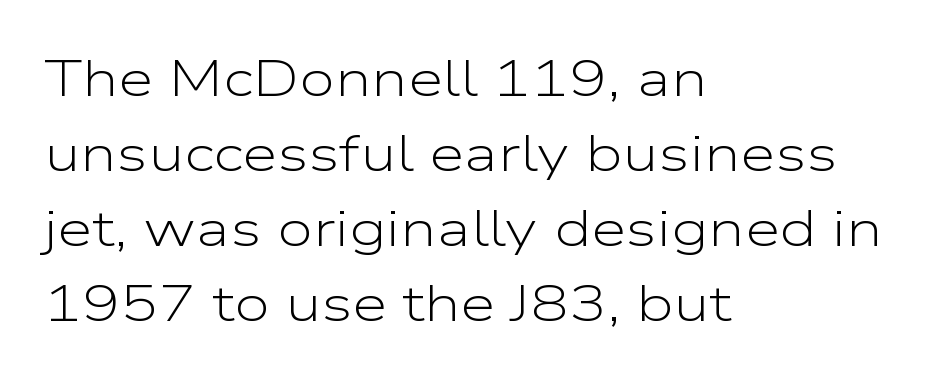
{"serif": "no", "italic": "no", "bold": "no", "weight": "light", "width": "wide", "stroke_contrast": "low", "x_height": "medium", "monospaced": "no", "underline": "no", "align": "left", "line_spacing": "normal", "line_spacing_ratio": 1.47, "letter_spacing": "normal", "letter_spacing_em": 0.0, "glyph_px": 51}
